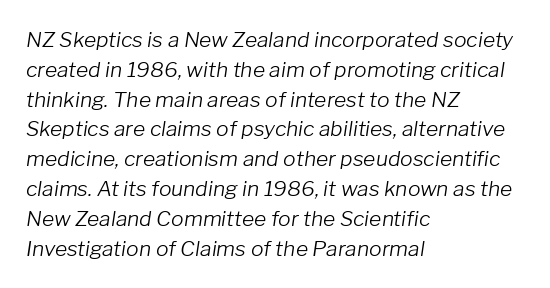
Q: Is the text bold? A: No.
Q: Is the text italic (slanted)? A: Yes, it leans right by about 8 degrees.
Q: Is the text underlined? A: No.
Q: How is the paragraph aligned? A: Left-aligned.
Q: Is the spacing between letters normal or unusually wide? A: Normal.
Q: Is the spacing between lines tight, normal or loose? A: Normal.
